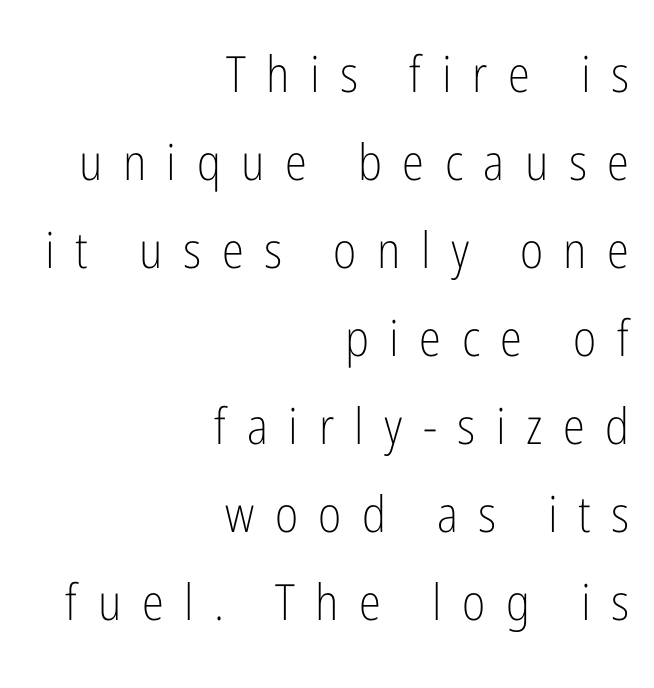
Q: Is the text bold? A: No.
Q: Is the text italic (slanted)? A: No, it is upright.
Q: Is the typeface a serif or a sans-serif typeface? A: Sans-serif.
Q: Is the text underlined? A: No.
Q: How is the paragraph aligned? A: Right-aligned.
Q: Is the spacing between letters normal or unusually wide? A: Unusually wide.
Q: Width (condensed, normal, or wide)? A: Condensed.
Q: Stroke contrast? A: Low.
Q: x-height? A: Medium.
Q: Monospaced? A: No.
